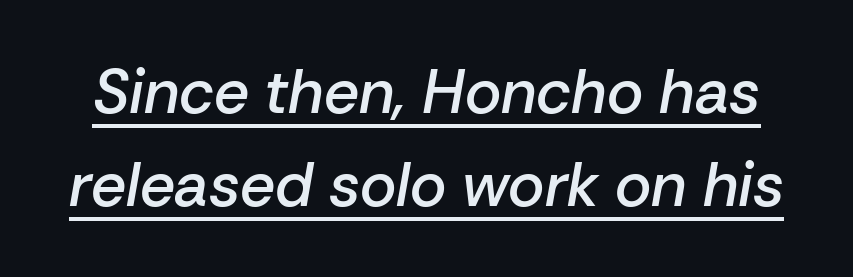
{"italic": "yes", "lean": "right", "slant_degrees": 10, "bold": "semi", "weight": "semibold", "width": "normal", "stroke_contrast": "low", "x_height": "medium", "monospaced": "no", "underline": "yes", "line_spacing": "normal", "line_spacing_ratio": 1.5, "letter_spacing": "normal", "letter_spacing_em": 0.0, "glyph_px": 62}
